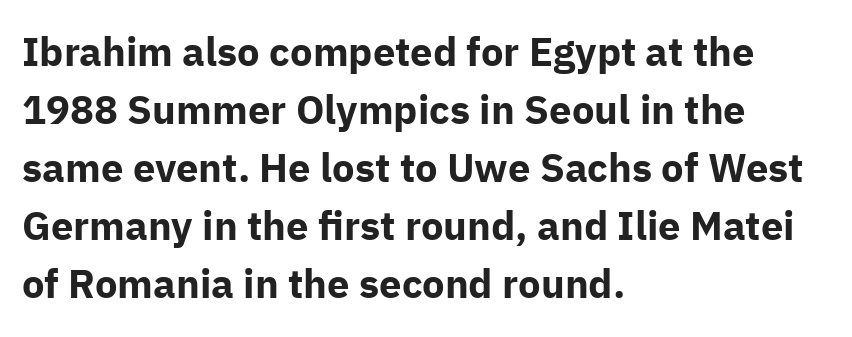
Q: Is the text bold? A: Yes.
Q: Is the text italic (slanted)? A: No, it is upright.
Q: Is the typeface a serif or a sans-serif typeface? A: Sans-serif.
Q: Is the text underlined? A: No.
Q: How is the paragraph aligned? A: Left-aligned.
Q: Is the spacing between letters normal or unusually wide? A: Normal.
Q: Is the spacing between lines tight, normal or loose? A: Normal.
Q: Width (condensed, normal, or wide)? A: Normal.
Q: Stroke contrast? A: Low.
Q: x-height? A: Medium.
Q: Monospaced? A: No.
